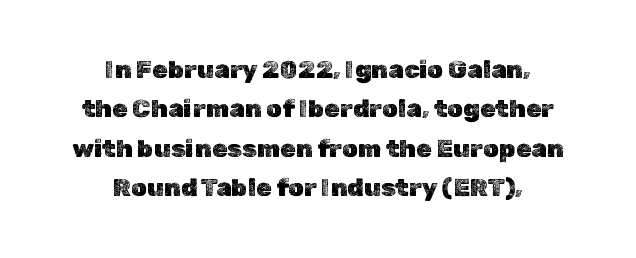
Observe the ordinary spacing: letters are neighbours, not strangers. The passage shown stacks its lines at a standard gap. The text block is weighted toward neither margin, spreading evenly from the middle. This is roman type, the default non-slanted kind.
